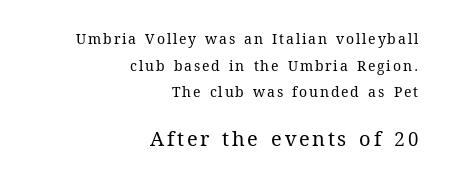
{"italic": "no", "bold": "no", "underline": "no", "align": "right", "line_spacing": "loose", "line_spacing_ratio": 1.9, "larger_block": "second", "size_ratio": 1.43, "glyph_px": 20}
